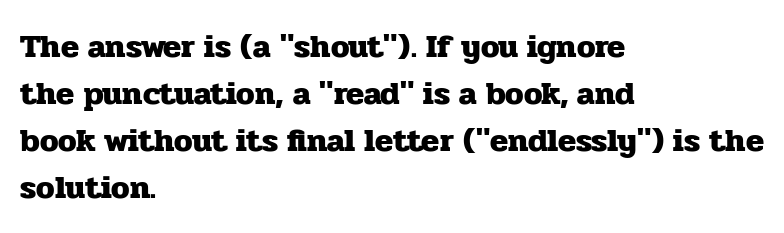
The image shows 33 px heavy serif type, upright; set left-aligned, normal line spacing (1.42x), normal letter spacing, not underlined; low stroke contrast and a medium x-height.
